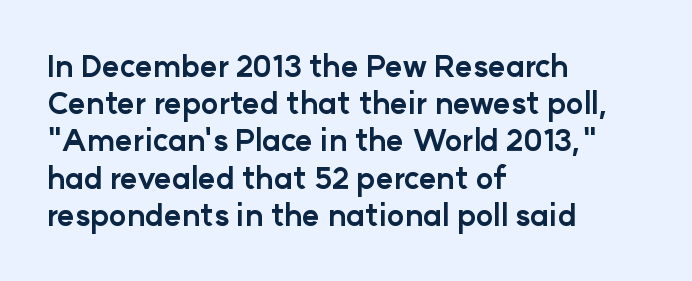
The image shows 30 px bold sans-serif type, upright; set left-aligned, line spacing 1.24x, normal letter spacing, not underlined; low stroke contrast and a medium x-height.
